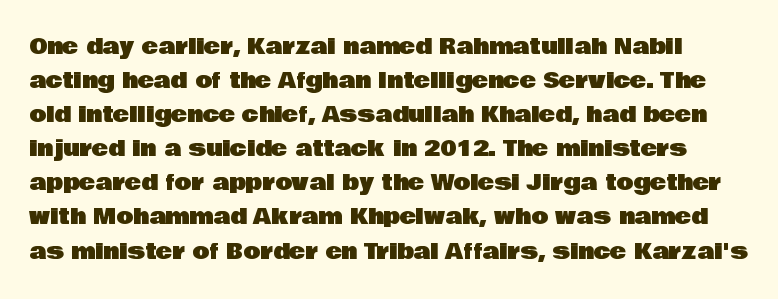
{"italic": "no", "underline": "no", "line_spacing": "normal", "line_spacing_ratio": 1.55, "letter_spacing": "normal", "letter_spacing_em": 0.0, "glyph_px": 22}
